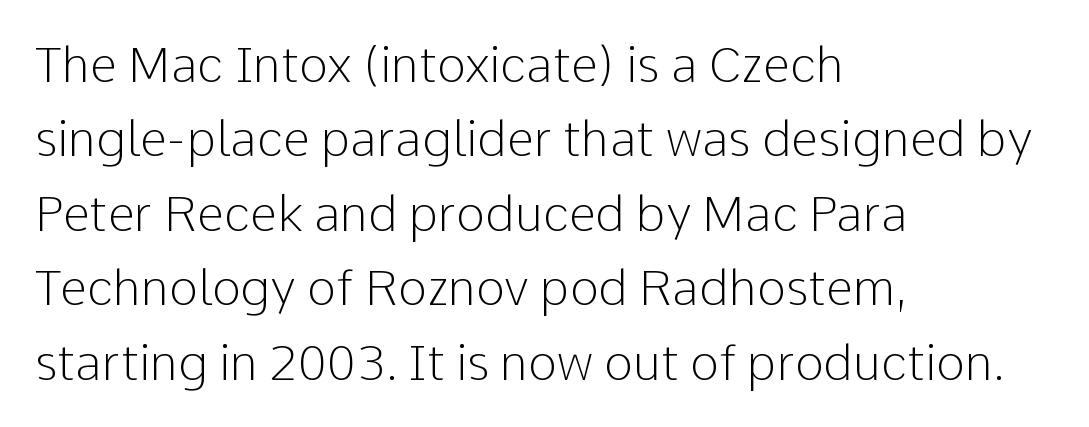
{"serif": "no", "italic": "no", "bold": "no", "weight": "light", "width": "normal", "stroke_contrast": "low", "x_height": "medium", "monospaced": "no", "underline": "no", "align": "left", "line_spacing": "normal", "line_spacing_ratio": 1.52, "letter_spacing": "normal", "letter_spacing_em": 0.0, "glyph_px": 49}
